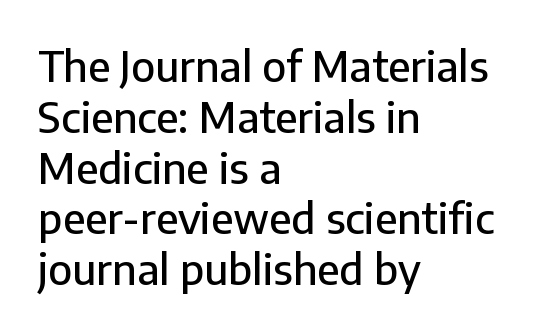
Q: Is the text italic (slanted)? A: No, it is upright.
Q: Is the typeface a serif or a sans-serif typeface? A: Sans-serif.
Q: Is the text underlined? A: No.
Q: How is the paragraph aligned? A: Left-aligned.
Q: Is the spacing between letters normal or unusually wide? A: Normal.
Q: Width (condensed, normal, or wide)? A: Normal.
Q: Stroke contrast? A: Low.
Q: x-height? A: Medium.
Q: Monospaced? A: No.
